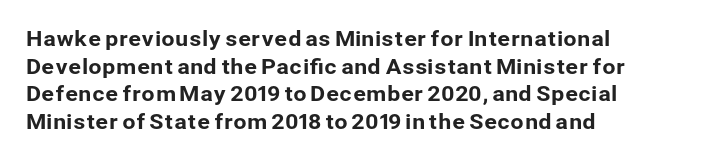
{"italic": "no", "underline": "no", "align": "left", "line_spacing": "normal", "line_spacing_ratio": 1.31, "letter_spacing": "normal", "letter_spacing_em": 0.0, "glyph_px": 21}
